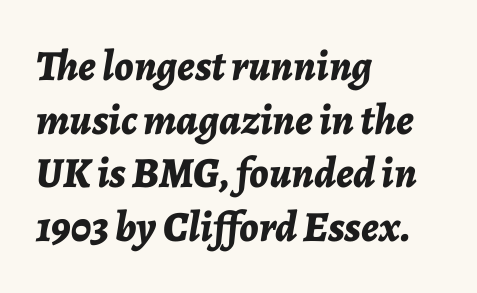
The image shows 43 px bold type, italic (leaning right); set left-aligned, normal line spacing (1.25x), normal letter spacing, not underlined; low stroke contrast and a medium x-height.
